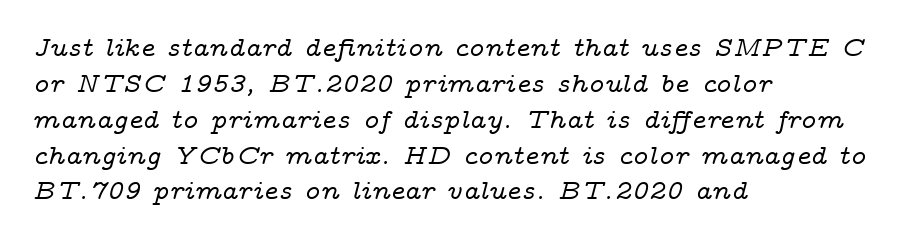
{"serif": "yes", "italic": "yes", "lean": "right", "slant_degrees": 14, "width": "wide", "stroke_contrast": "low", "x_height": "medium", "monospaced": "no", "underline": "no", "align": "left", "line_spacing": "normal", "line_spacing_ratio": 1.28, "letter_spacing": "normal", "letter_spacing_em": 0.0, "glyph_px": 28}
